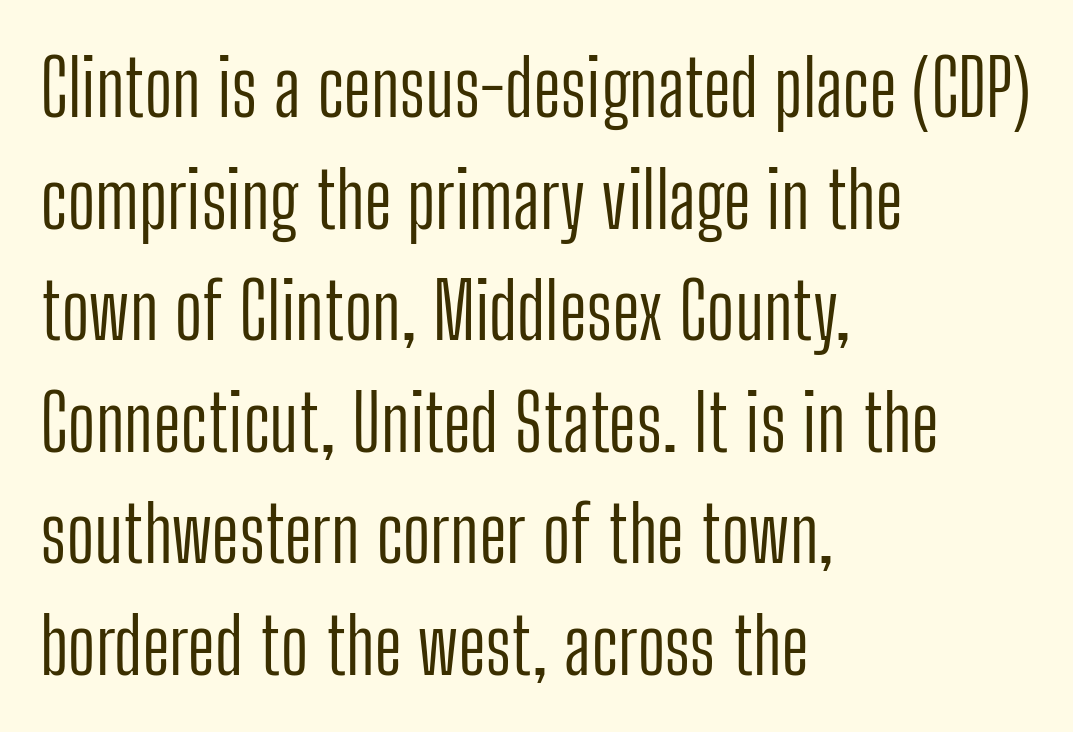
{"serif": "no", "italic": "no", "bold": "no", "weight": "light", "width": "condensed", "stroke_contrast": "low", "x_height": "medium", "monospaced": "no", "underline": "no", "align": "left", "line_spacing": "normal", "line_spacing_ratio": 1.43, "letter_spacing": "normal", "letter_spacing_em": 0.0, "glyph_px": 78}
